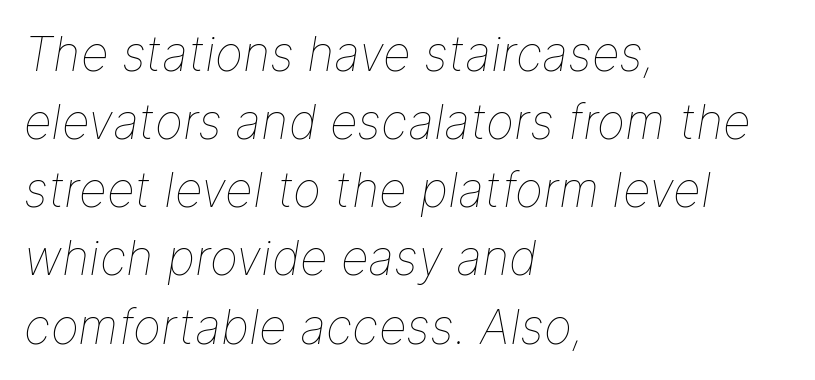
{"italic": "yes", "lean": "right", "slant_degrees": 9, "bold": "no", "weight": "thin", "width": "normal", "stroke_contrast": "low", "x_height": "medium", "monospaced": "no", "underline": "no", "align": "left", "line_spacing": "normal", "line_spacing_ratio": 1.42, "letter_spacing": "normal", "letter_spacing_em": 0.0, "glyph_px": 48}
